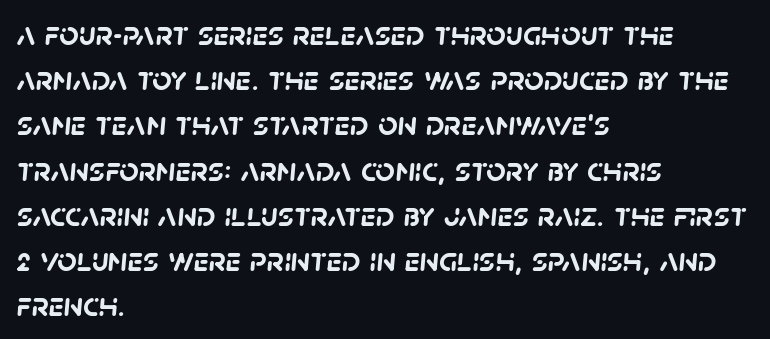
{"serif": "no", "bold": "yes", "weight": "semibold", "width": "normal", "stroke_contrast": "low", "x_height": "large", "monospaced": "no", "underline": "no", "align": "left", "line_spacing": "normal", "line_spacing_ratio": 1.33, "letter_spacing": "normal", "letter_spacing_em": 0.0, "glyph_px": 34}
